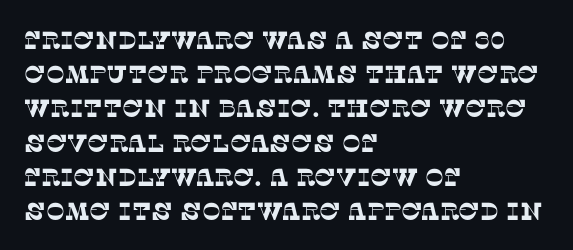
{"underline": "no", "align": "left", "line_spacing": "normal", "line_spacing_ratio": 1.37, "letter_spacing": "normal", "letter_spacing_em": 0.0, "glyph_px": 25}
